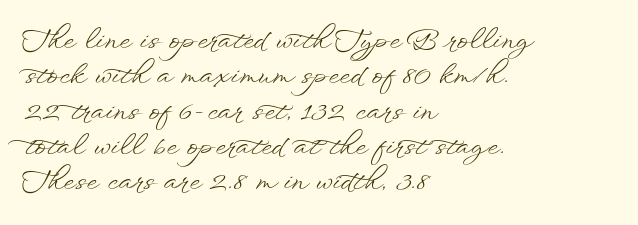
The image shows 27 px text type; set left-aligned, normal line spacing (1.31x), normal letter spacing, not underlined.
